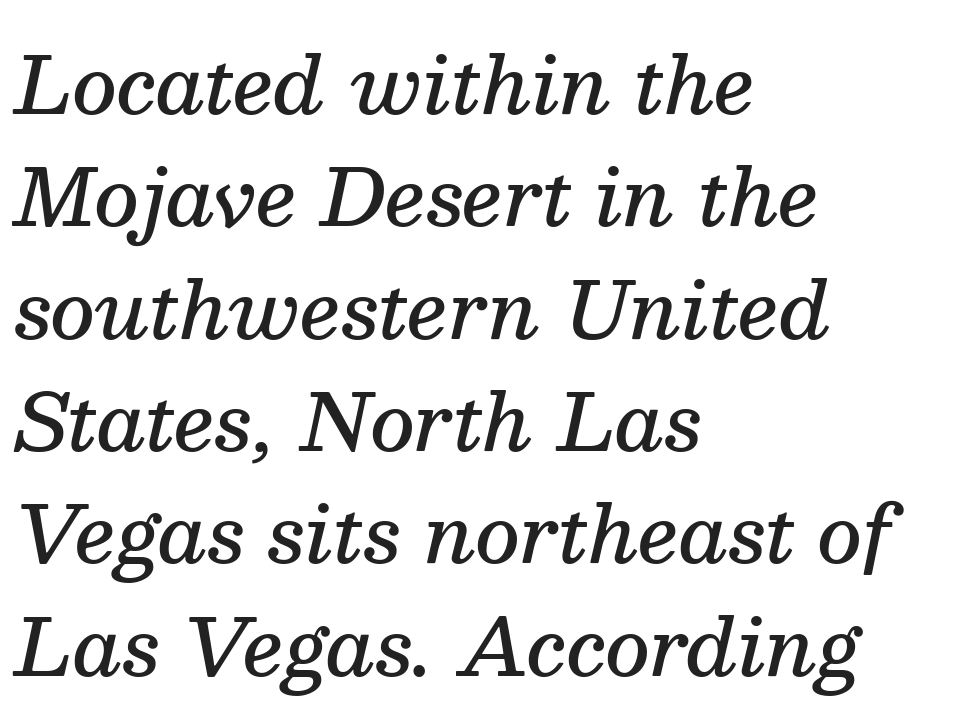
Q: Is the text bold? A: Semi-bold.
Q: Is the text italic (slanted)? A: Yes, it leans right by about 13 degrees.
Q: Is the typeface a serif or a sans-serif typeface? A: Serif.
Q: Is the text underlined? A: No.
Q: How is the paragraph aligned? A: Left-aligned.
Q: Is the spacing between letters normal or unusually wide? A: Normal.
Q: Is the spacing between lines tight, normal or loose? A: Normal.
Q: Width (condensed, normal, or wide)? A: Normal.
Q: Stroke contrast? A: Medium.
Q: x-height? A: Medium.
Q: Monospaced? A: No.
